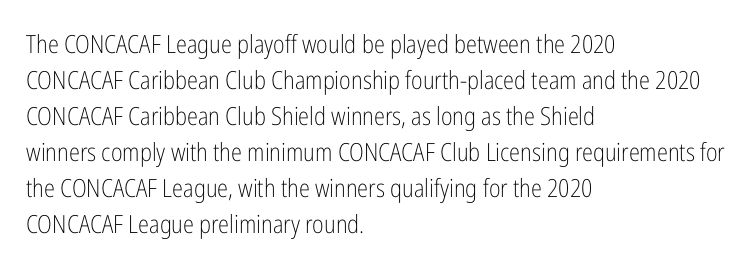
{"italic": "no", "bold": "no", "underline": "no", "align": "left", "line_spacing": "normal", "line_spacing_ratio": 1.44, "letter_spacing": "normal", "letter_spacing_em": 0.0, "glyph_px": 25}
